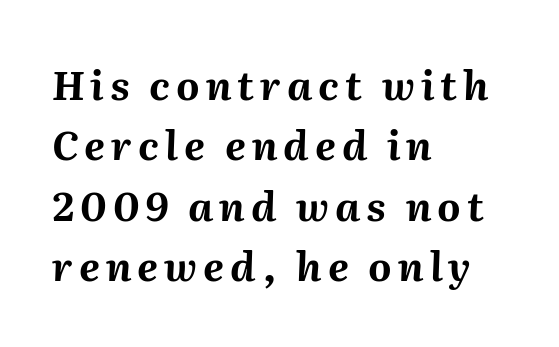
On the weight axis this lands at bold, roughly 700. Descender tails drop into unmarked territory. The line-height multiplier appears to be the usual default. Line starts are locked; line ends wander.
